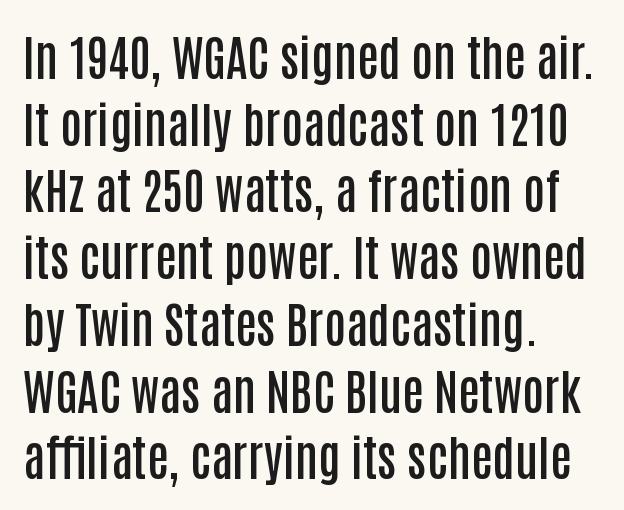
The image shows 48 px semibold, condensed sans-serif type, upright; set left-aligned, normal line spacing (1.39x), normal letter spacing, not underlined; low stroke contrast and a large x-height.
